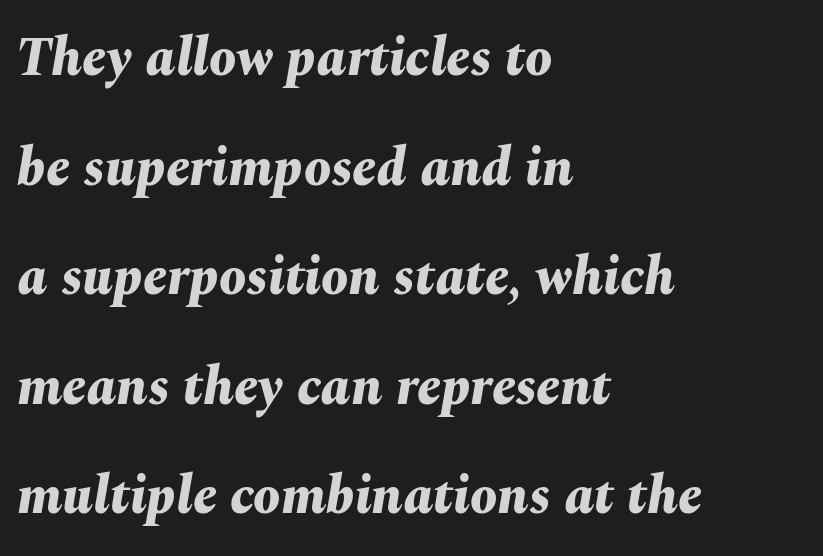
The image shows 54 px bold type, italic (leaning right); set left-aligned, loose line spacing (2.03x), normal letter spacing, not underlined; medium stroke contrast and a medium x-height.
